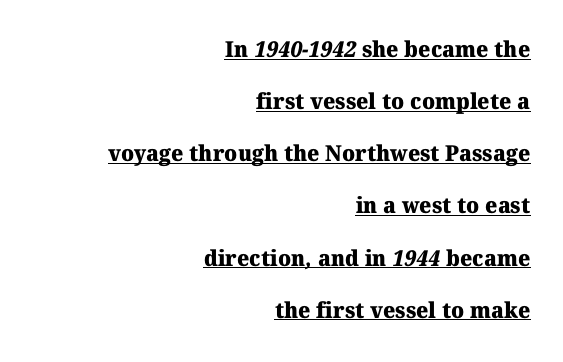
Q: Is the text bold? A: Yes.
Q: Is the text underlined? A: Yes.
Q: How is the paragraph aligned? A: Right-aligned.
Q: Is the spacing between letters normal or unusually wide? A: Normal.
Q: Is the spacing between lines tight, normal or loose? A: Loose.
